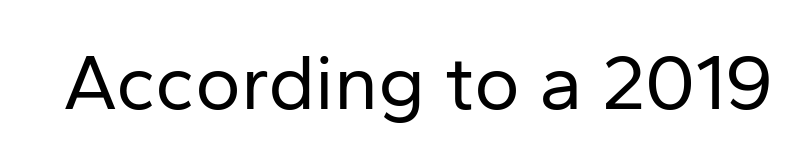
Characters follow at the spacing the type designer built in. The letters look calm and open, with moderate or lighter stems. Look at the bottom of the vertical strokes: they stop flat, with no serifs. Ordinary non-slanted type is in use. A typesetter would call this proportional, since set widths differ per character. Honestly, there is no underline to notice here at all.
